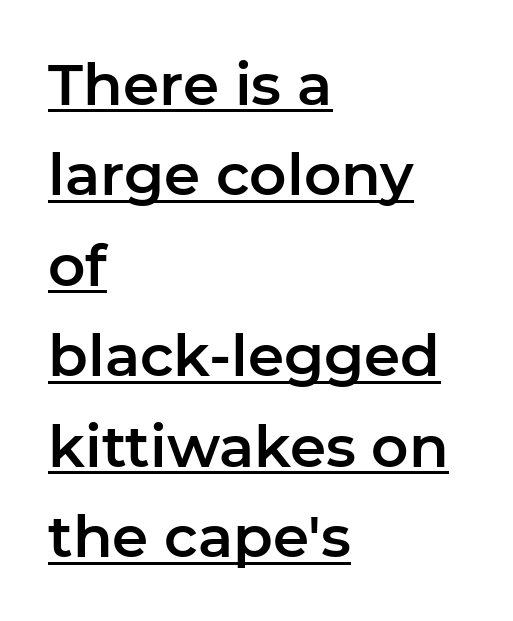
Q: Is the text italic (slanted)? A: No, it is upright.
Q: Is the typeface a serif or a sans-serif typeface? A: Sans-serif.
Q: Is the text underlined? A: Yes.
Q: How is the paragraph aligned? A: Left-aligned.
Q: Is the spacing between letters normal or unusually wide? A: Normal.
Q: Is the spacing between lines tight, normal or loose? A: Normal.
Q: Width (condensed, normal, or wide)? A: Normal.
Q: Stroke contrast? A: Low.
Q: x-height? A: Medium.
Q: Monospaced? A: No.
